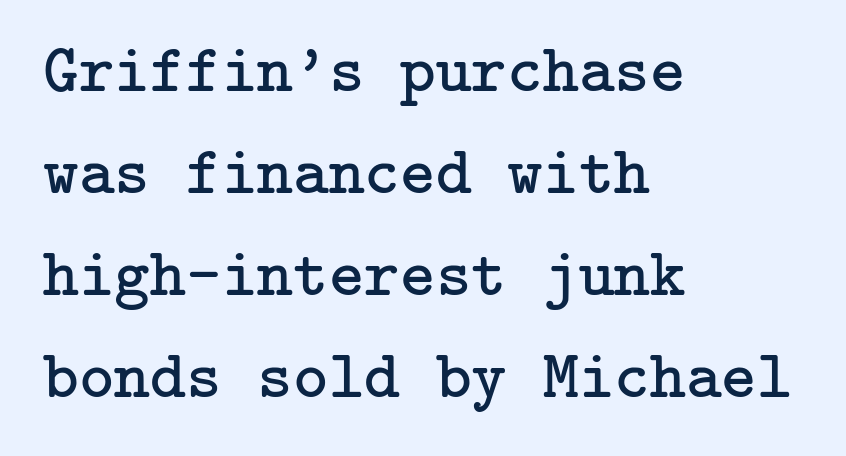
Casual observation: everything's shoved over to the left. In terms of letterspacing, this is plain default setting. The font is comparable to plain body text, perhaps lighter. In terms of letterform style, serifs are clearly present. Horizontal bands of white between lines are of average thickness.
